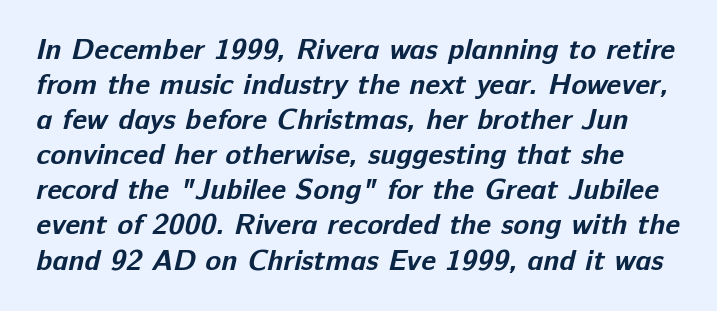
{"serif": "no", "bold": "yes", "weight": "bold", "width": "normal", "stroke_contrast": "low", "x_height": "medium", "monospaced": "no", "underline": "no", "line_spacing_ratio": 1.21, "letter_spacing": "normal", "letter_spacing_em": 0.0, "glyph_px": 29}
